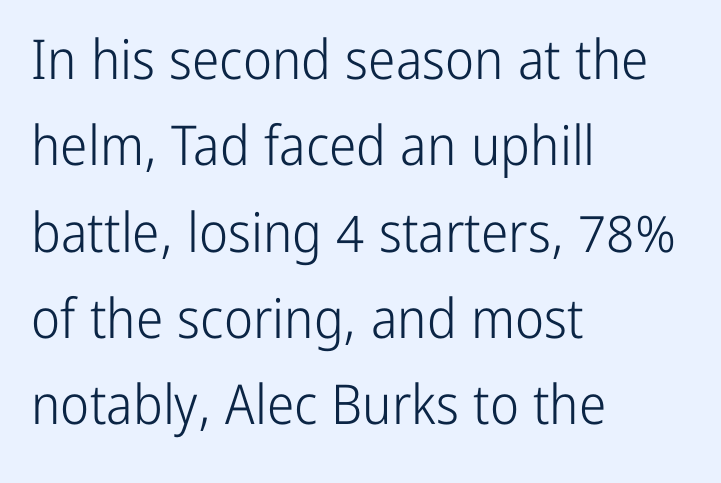
The face used here is proportionally spaced, like ordinary book or web type. Compared with typical body copy, the letter spacing here is the same. In terms of posture, this sample is upright. Stem width sits at or under what a default text font uses. Every row of glyphs begins at an identical x-position on the left.
